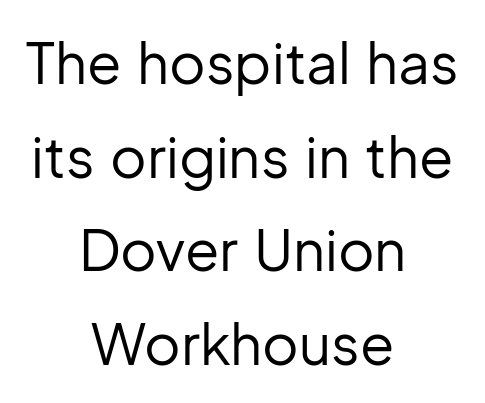
Character widths vary here, with narrow letters taking less room than wide ones. These lines keep a tight, regular rhythm from letter to letter. The face looks like a standard text weight, possibly lighter. Is there much room between lines? A standard amount, neither cramped nor airy. The letters stand upright; this is a roman face. Nope, no serifs anywhere on these letters.
